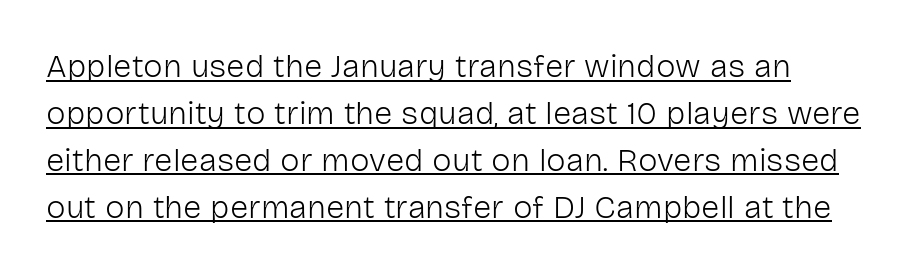
{"serif": "no", "italic": "no", "bold": "no", "weight": "light", "width": "normal", "stroke_contrast": "low", "x_height": "medium", "monospaced": "no", "underline": "yes", "line_spacing": "normal", "line_spacing_ratio": 1.42, "letter_spacing": "normal", "letter_spacing_em": 0.0, "glyph_px": 33}
